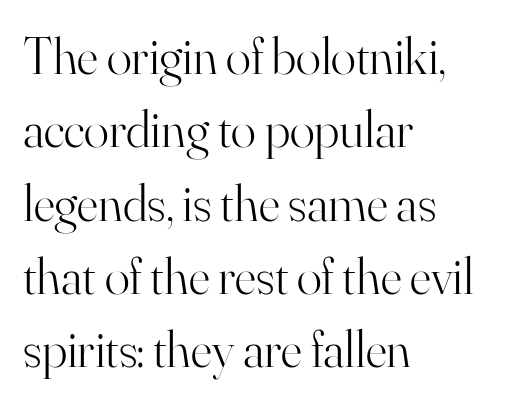
Q: Is the text bold? A: No.
Q: Is the text italic (slanted)? A: No, it is upright.
Q: Is the typeface a serif or a sans-serif typeface? A: Serif.
Q: Is the text underlined? A: No.
Q: How is the paragraph aligned? A: Left-aligned.
Q: Is the spacing between letters normal or unusually wide? A: Normal.
Q: Is the spacing between lines tight, normal or loose? A: Normal.
Q: Width (condensed, normal, or wide)? A: Normal.
Q: Stroke contrast? A: High.
Q: x-height? A: Small.
Q: Monospaced? A: No.
